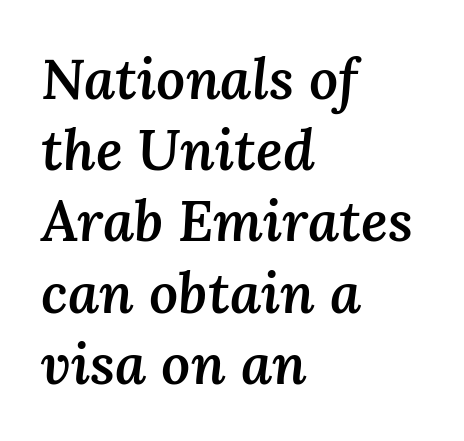
Q: Is the text bold? A: Semi-bold.
Q: Is the text italic (slanted)? A: Yes, it leans right by about 3 degrees.
Q: Is the text underlined? A: No.
Q: How is the paragraph aligned? A: Left-aligned.
Q: Is the spacing between letters normal or unusually wide? A: Normal.
Q: Is the spacing between lines tight, normal or loose? A: Normal.
Q: Width (condensed, normal, or wide)? A: Normal.
Q: Stroke contrast? A: Medium.
Q: x-height? A: Medium.
Q: Monospaced? A: No.
